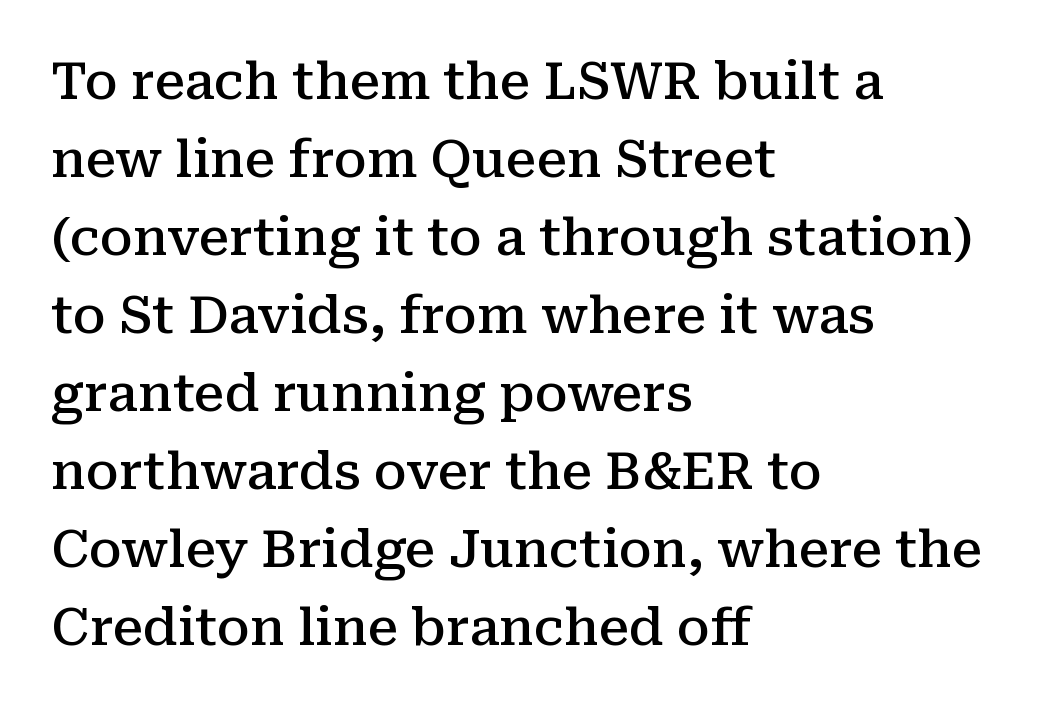
Honestly, the letter spacing is just normal — you wouldn't notice it. This sample keeps an unexceptional amount of space between lines. The space directly below the letters is spotless. A classic flush-left, rag-right setting is used for this passage.
